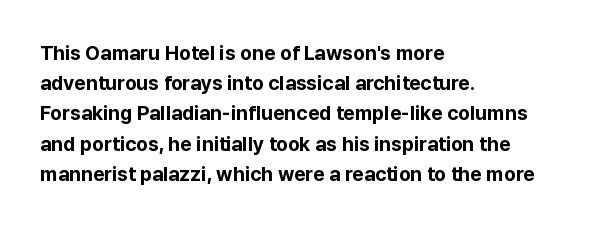
The image shows 20 px bold type, upright; set left-aligned, normal line spacing (1.51x), normal letter spacing, not underlined.
